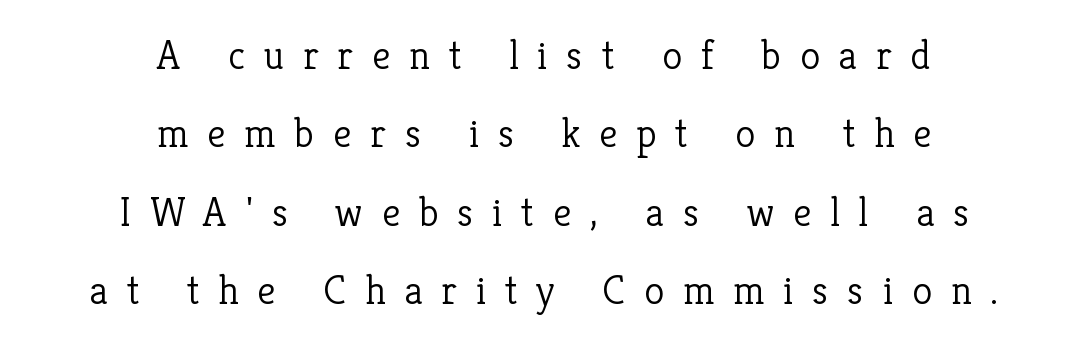
Descenders are the only things crossing below the line. Observe the wide spacing: letters keep a clear distance from each other. The rendering uses a large line-height, opening up the rows. Note the varied advance widths — an 'i' is clearly narrower than an 'm'. Centered paragraph, ragged on both sides.
